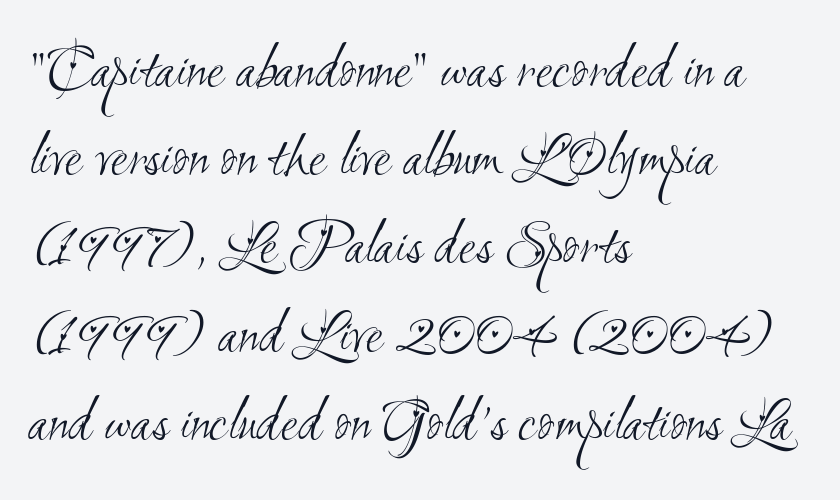
Q: Is the text bold? A: No.
Q: Is the typeface a serif or a sans-serif typeface? A: Sans-serif.
Q: Is the text underlined? A: No.
Q: How is the paragraph aligned? A: Left-aligned.
Q: Is the spacing between letters normal or unusually wide? A: Normal.
Q: Is the spacing between lines tight, normal or loose? A: Normal.
Q: Width (condensed, normal, or wide)? A: Condensed.
Q: Stroke contrast? A: Medium.
Q: x-height? A: Small.
Q: Monospaced? A: No.
